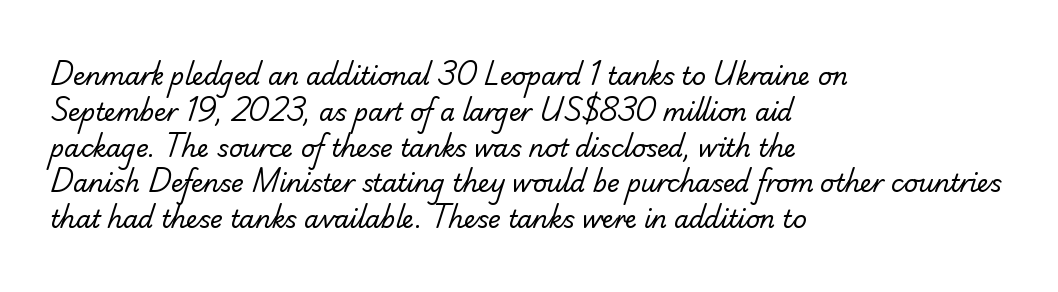
The image shows 24 px text type; set left-aligned, normal line spacing (1.49x), normal letter spacing, not underlined.
